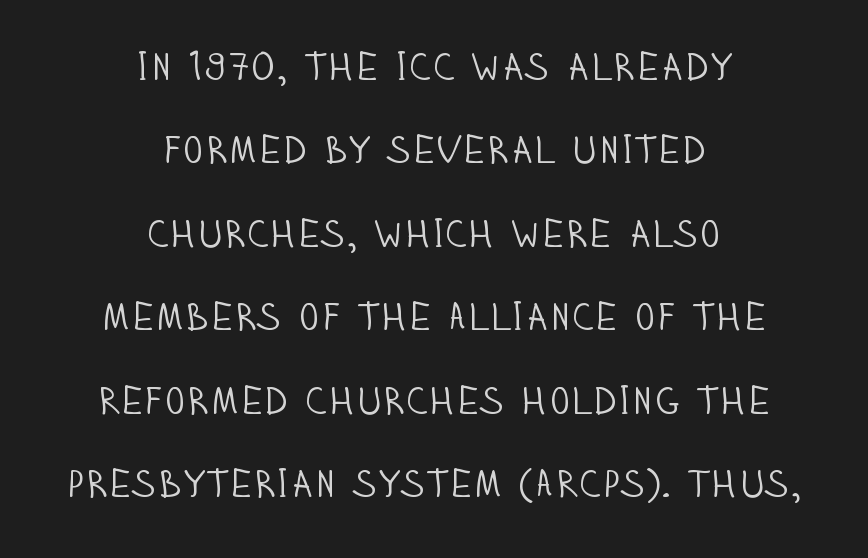
Line starts and ends both wander, symmetrically. Varying glyph widths throughout — classic text-font behaviour. Do the letters lean? They stand straight. Nobody drew a line under any word here.
